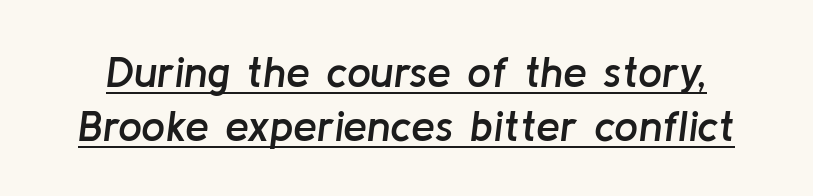
The image shows 43 px semibold type, italic (leaning right); set normal line spacing (1.25x), normal letter spacing, underlined; low stroke contrast and a medium x-height.
